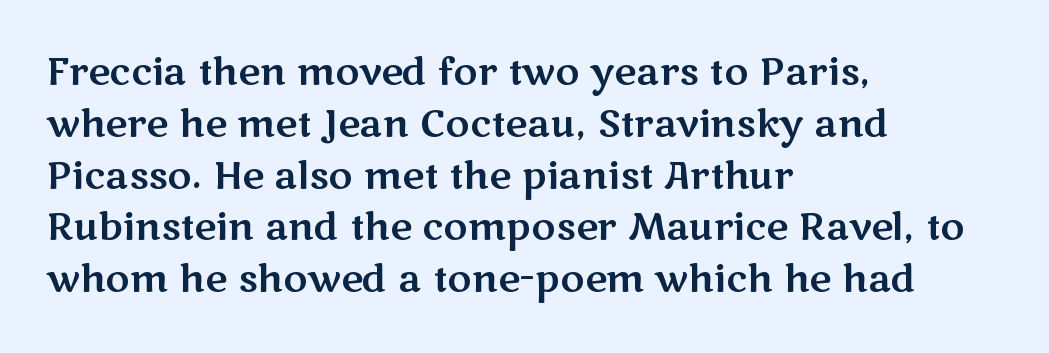
These lines keep a tight, regular rhythm from letter to letter. Bare-footed words on every line. Unlike italic type, these characters show no tilt at all. Check where the strokes stop: nothing finishes them off — pure sans.
